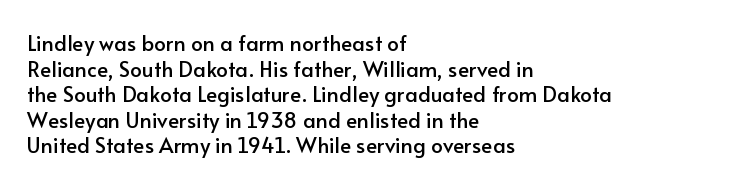
Line beginnings align vertically; line endings do not. Posture: vertical. A typesetter would call this zero additional tracking. The baseline area is clear.
